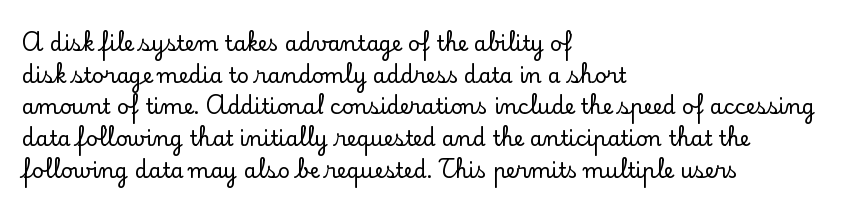
Has an underline been added? It has not. Do the letters lean? They stand straight. Notice how descenders clear the ascenders below comfortably — that's standard leading. The line texture is even and compact thanks to regular tracking.
